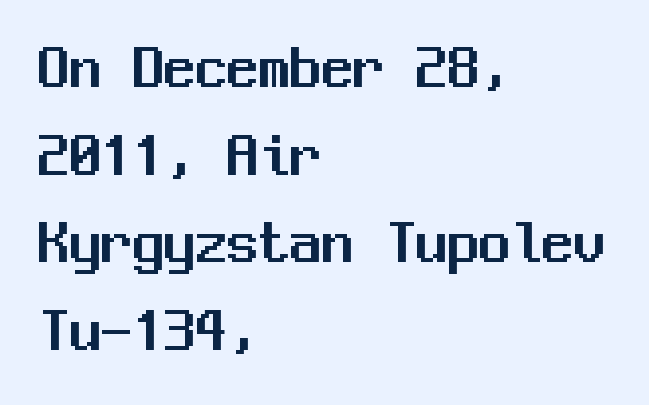
Each letter's strokes conclude bluntly, with no projecting serifs. Does the leading feel generous? No, just average. The letters stand upright; this is a roman face. Words float on clear page, feet unadorned. The passage is arranged the way most books set body copy — flush left.
